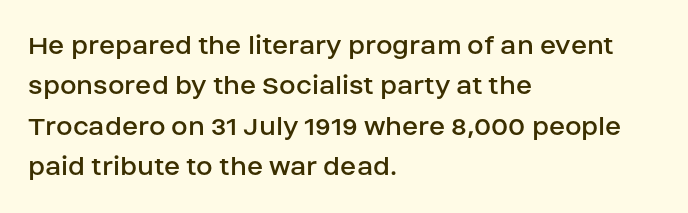
The image shows 30 px regular-weight sans-serif type, upright; set left-aligned, normal line spacing (1.35x), normal letter spacing, not underlined; low stroke contrast and a large x-height.
